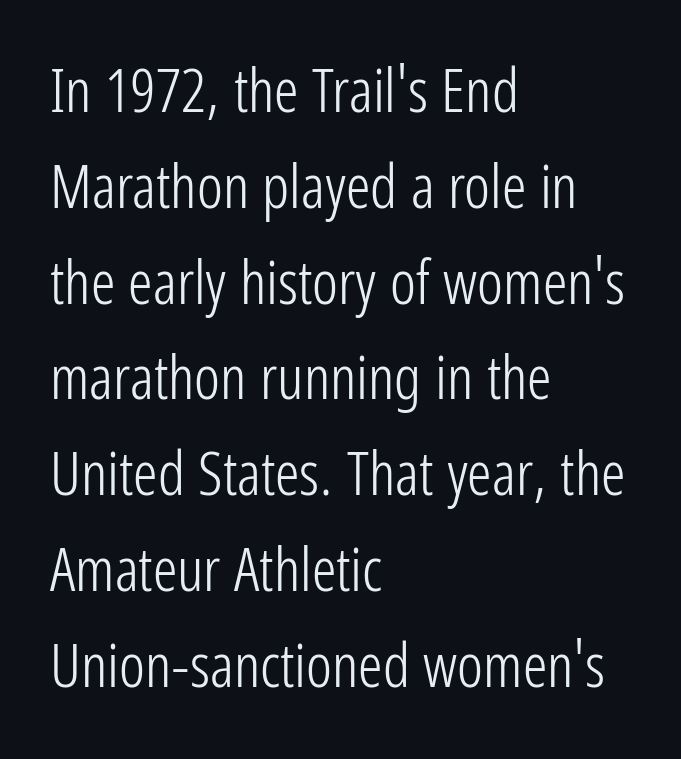
The image shows 61 px light, condensed sans-serif type, upright; set left-aligned, normal line spacing (1.57x), normal letter spacing, not underlined; low stroke contrast and a medium x-height.
